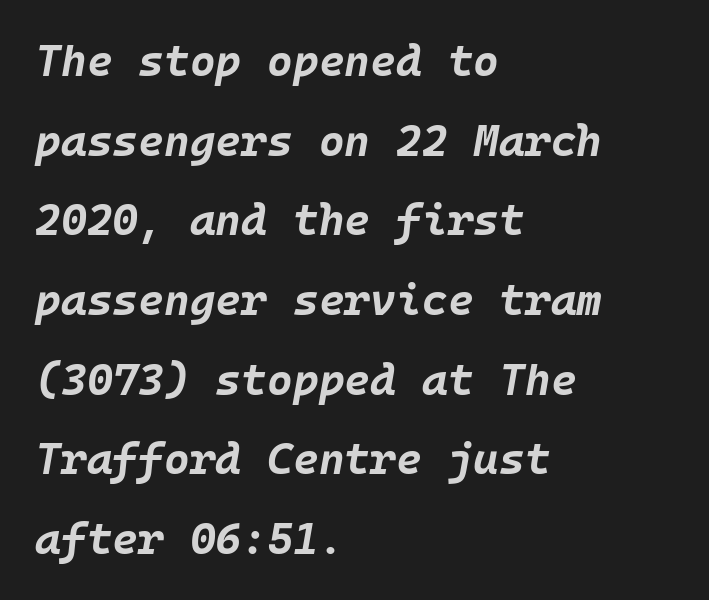
Q: Is the text bold? A: Yes.
Q: Is the text italic (slanted)? A: Yes, it leans right by about 10 degrees.
Q: Is the text underlined? A: No.
Q: How is the paragraph aligned? A: Left-aligned.
Q: Is the spacing between letters normal or unusually wide? A: Normal.
Q: Width (condensed, normal, or wide)? A: Normal.
Q: Stroke contrast? A: Low.
Q: x-height? A: Large.
